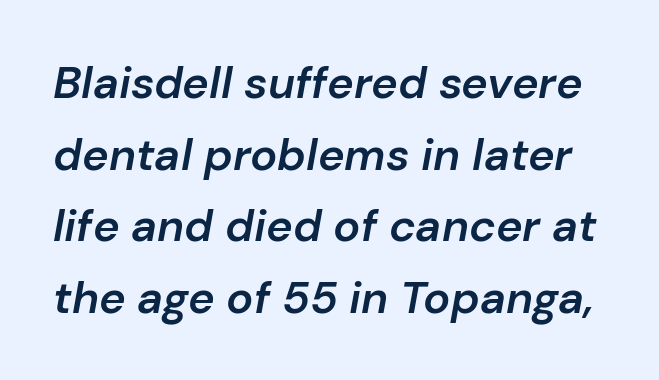
Is this a fixed-width face? No — the glyphs have proportional, varying widths. The passage shown is semibold, sitting just below true bold. Successive baselines arrive at the customary interval. Rule under the text: the space is simply empty. Words appear dense and cohesive because spacing is normal.
